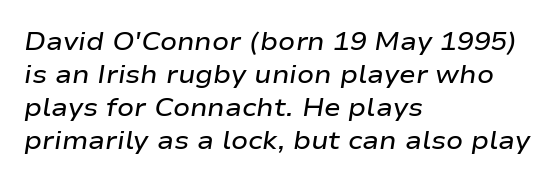
Q: Is the text bold? A: Semi-bold.
Q: Is the text italic (slanted)? A: Yes, it leans right by about 9 degrees.
Q: Is the text underlined? A: No.
Q: How is the paragraph aligned? A: Left-aligned.
Q: Is the spacing between letters normal or unusually wide? A: Normal.
Q: Is the spacing between lines tight, normal or loose? A: Normal.
